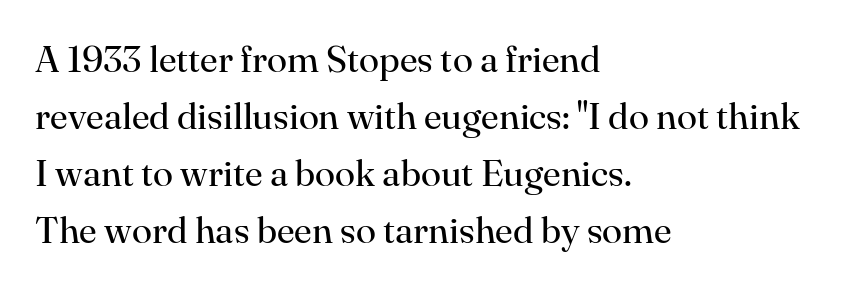
{"serif": "yes", "italic": "no", "bold": "no", "weight": "regular", "width": "normal", "stroke_contrast": "high", "x_height": "small", "monospaced": "no", "underline": "no", "align": "left", "line_spacing": "normal", "line_spacing_ratio": 1.54, "letter_spacing": "normal", "letter_spacing_em": 0.0, "glyph_px": 37}
